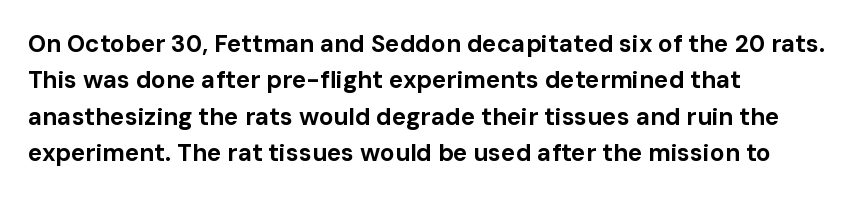
The designer left line spacing at the default. The horizontal fit of the characters is conventional and even. The specimen reads as upright at a glance. The passage shown is not underscored anywhere. The letters are bold, with thick, heavy strokes.
